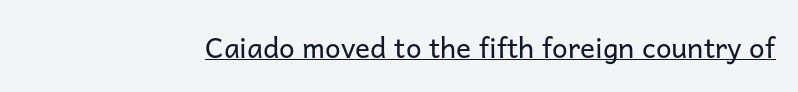
{"serif": "no", "italic": "no", "bold": "no", "weight": "regular", "width": "normal", "stroke_contrast": "low", "x_height": "medium", "monospaced": "no", "underline": "yes", "letter_spacing": "normal", "letter_spacing_em": 0.0, "glyph_px": 28}
